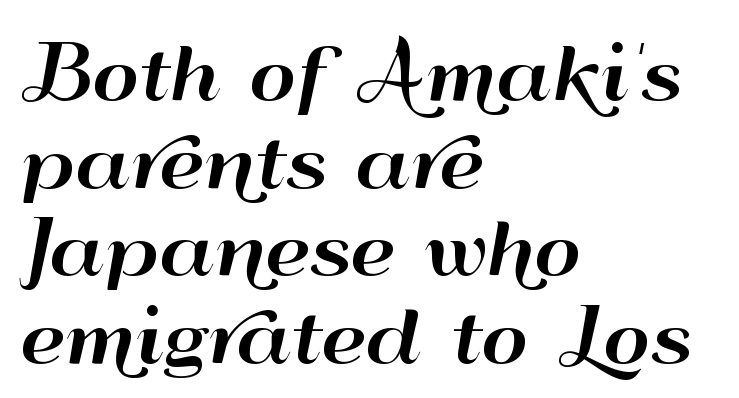
{"serif": "no", "width": "wide", "stroke_contrast": "high", "x_height": "small", "monospaced": "no", "underline": "no", "align": "left", "line_spacing_ratio": 1.2, "letter_spacing": "normal", "letter_spacing_em": 0.0, "glyph_px": 73}
